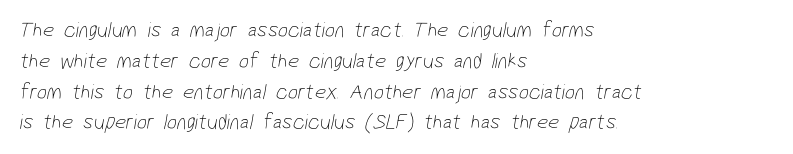
Q: Is the text bold? A: No.
Q: Is the text underlined? A: No.
Q: How is the paragraph aligned? A: Left-aligned.
Q: Is the spacing between letters normal or unusually wide? A: Normal.
Q: Is the spacing between lines tight, normal or loose? A: Normal.
